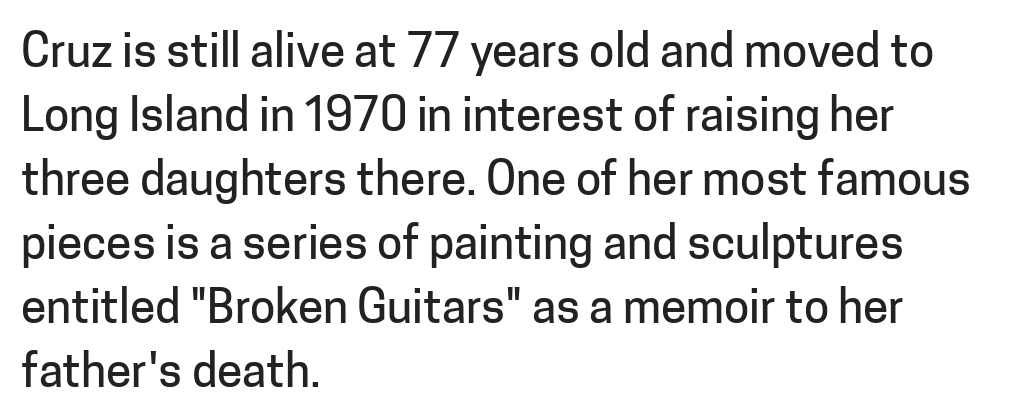
Q: Is the text italic (slanted)? A: No, it is upright.
Q: Is the typeface a serif or a sans-serif typeface? A: Sans-serif.
Q: Is the text underlined? A: No.
Q: How is the paragraph aligned? A: Left-aligned.
Q: Is the spacing between letters normal or unusually wide? A: Normal.
Q: Is the spacing between lines tight, normal or loose? A: Normal.
Q: Width (condensed, normal, or wide)? A: Normal.
Q: Stroke contrast? A: Low.
Q: x-height? A: Medium.
Q: Monospaced? A: No.
